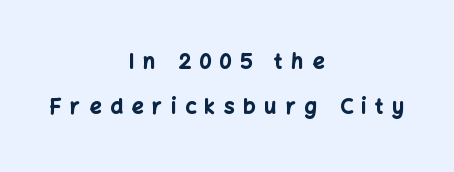
The image shows 21 px bold type, upright; set centered, loose line spacing (2.15x), unusually wide letter spacing (+0.42 em), not underlined.
